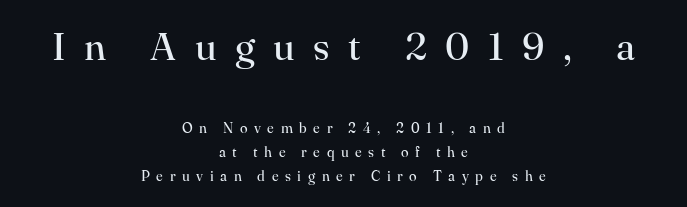
Q: Is the text bold? A: No.
Q: Is the text italic (slanted)? A: No, it is upright.
Q: Is the typeface a serif or a sans-serif typeface? A: Serif.
Q: Is the text underlined? A: No.
Q: How is the paragraph aligned? A: Centered.
Q: Is the spacing between letters normal or unusually wide? A: Unusually wide.
Q: Which block of text is set in a larger size, the first (top) or the second (bottom)? A: The first (top) one.
Q: Width (condensed, normal, or wide)? A: Normal.
Q: Stroke contrast? A: High.
Q: x-height? A: Small.
Q: Monospaced? A: No.
